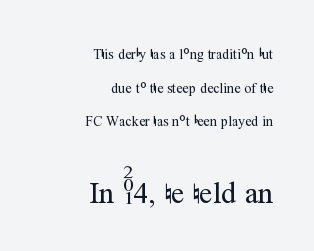
{"serif": "yes", "italic": "no", "bold": "no", "weight": "regular", "width": "normal", "stroke_contrast": "medium", "x_height": "medium", "monospaced": "no", "underline": "no", "align": "right", "line_spacing": "loose", "line_spacing_ratio": 2.41, "letter_spacing": "normal", "letter_spacing_em": 0.0, "larger_block": "second", "size_ratio": 2.14, "glyph_px": 30}
